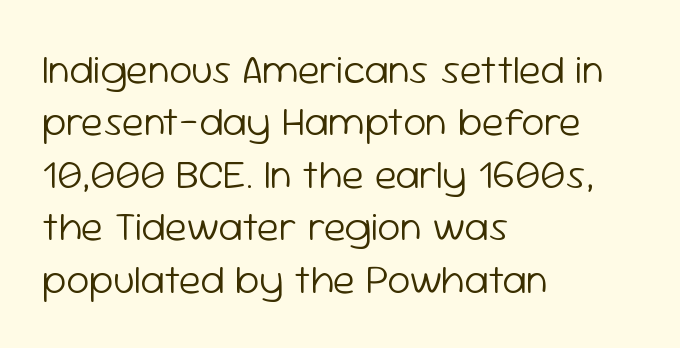
{"serif": "no", "italic": "no", "bold": "no", "weight": "light", "width": "normal", "stroke_contrast": "low", "x_height": "medium", "monospaced": "no", "underline": "no", "align": "left", "line_spacing": "normal", "line_spacing_ratio": 1.28, "letter_spacing": "normal", "letter_spacing_em": 0.0, "glyph_px": 41}
